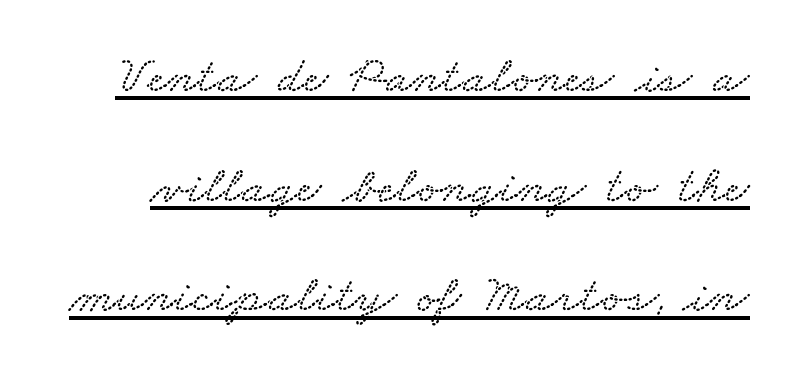
Q: Is the text underlined? A: Yes.
Q: Is the spacing between letters normal or unusually wide? A: Normal.
Q: Is the spacing between lines tight, normal or loose? A: Loose.
Q: Width (condensed, normal, or wide)? A: Wide.
Q: Stroke contrast? A: Low.
Q: x-height? A: Small.
Q: Monospaced? A: No.
